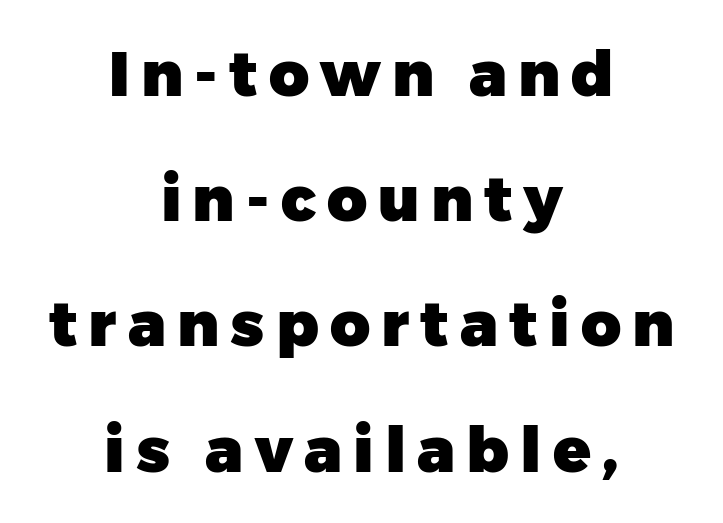
Do the letters lean? They stand straight. This is heavy type, rendered in bold. Stroke terminals: plain, sans-serif. Vertically, the passage feels expansive, rows floating well apart. The strip under each line holds only bare page.
